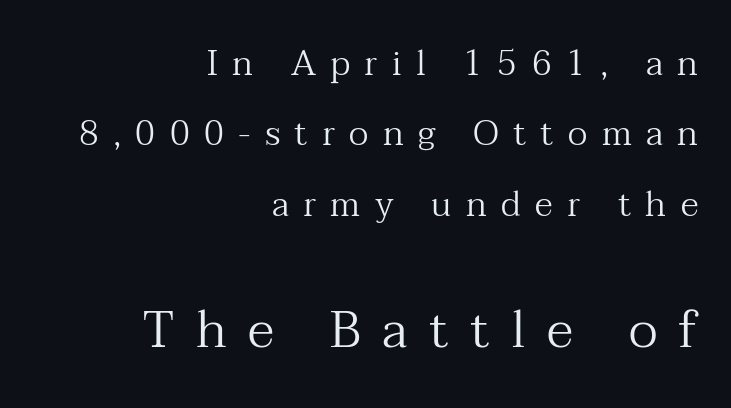
Notice how the stems are strictly vertical — no italics here. Whoever set this made the second block the dominant, larger element. The characters display serif detailing at their extremities. Leading is clearly above the norm, producing a sparse column. If you drew a ruler down the right edge, every line would touch it. The letterforms stand isolated, each surrounded by extra space.
